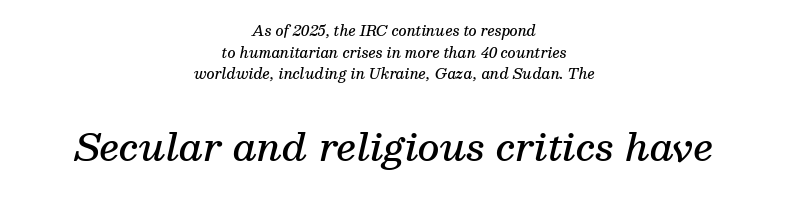
{"serif": "yes", "italic": "yes", "lean": "right", "slant_degrees": 13, "bold": "semi", "weight": "semibold", "width": "normal", "stroke_contrast": "medium", "x_height": "medium", "monospaced": "no", "underline": "no", "align": "center", "line_spacing": "normal", "line_spacing_ratio": 1.54, "letter_spacing": "normal", "letter_spacing_em": 0.0, "larger_block": "second", "size_ratio": 2.71, "glyph_px": 38}
